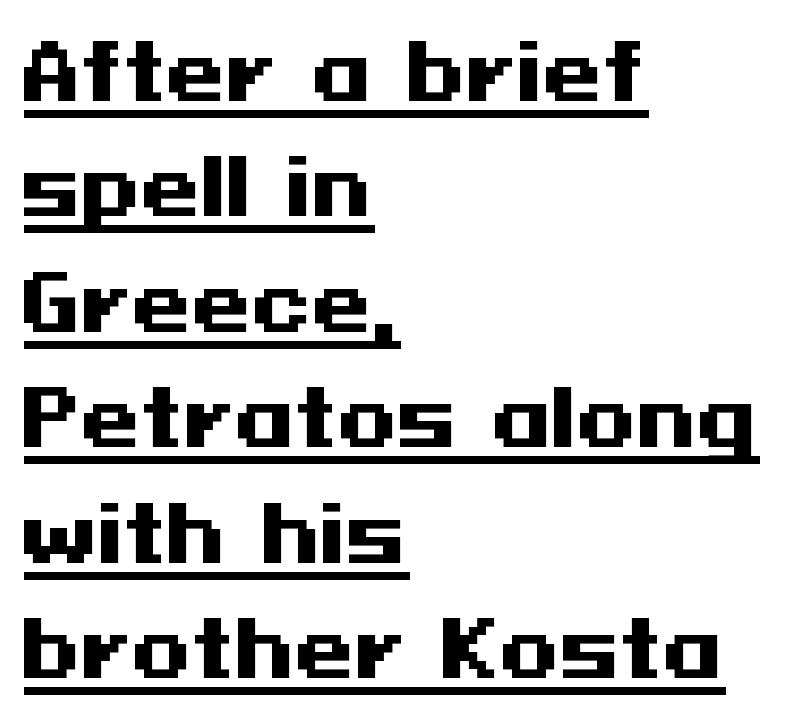
{"serif": "no", "italic": "no", "bold": "yes", "weight": "heavy", "width": "wide", "stroke_contrast": "medium", "x_height": "medium", "underline": "yes", "align": "left", "line_spacing": "normal", "line_spacing_ratio": 1.5, "letter_spacing": "normal", "letter_spacing_em": 0.0, "glyph_px": 77}
